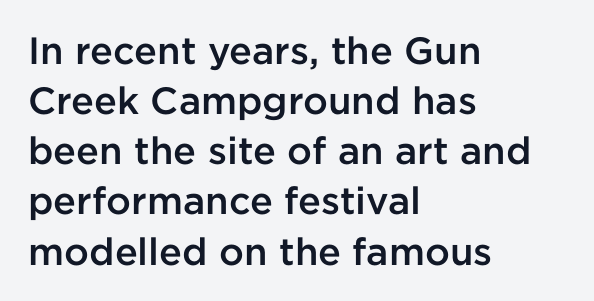
Compared with typical paragraphs, the rows here are spaced about the same. The string is rendered with underlining switched off. Between one letter and the next there's only the usual sliver of space. It's the straight-up-and-down kind of type. Heft: intermediate — a semibold.
